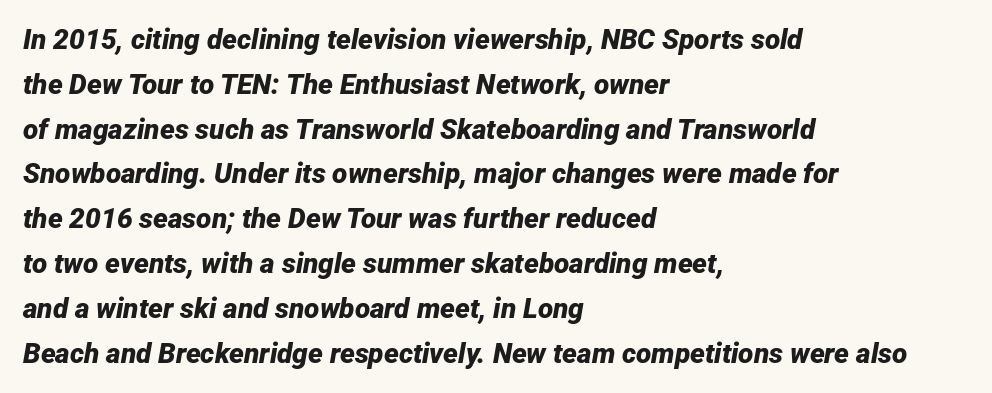
The image shows 28 px bold type, italic (leaning right); set left-aligned, normal line spacing (1.6x), normal letter spacing, not underlined; low stroke contrast and a medium x-height.
